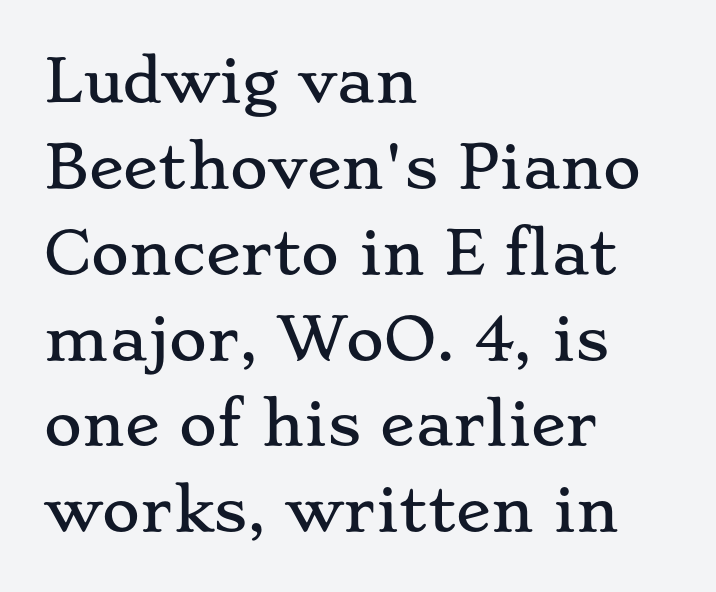
Is this a fixed-width face? No — the glyphs have proportional, varying widths. I'd call this a serif setting — the letters wear small feet. Characters follow at the spacing the type designer built in. Horizontal bands of white between lines are of average thickness.
